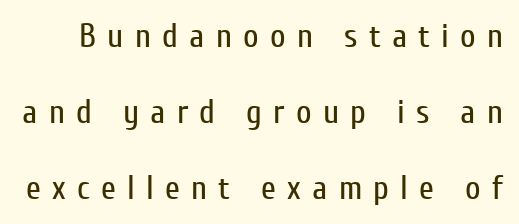
This is sans-serif lettering, the kind often seen on screens and signage. The tracking reads as deliberately expanded to a designer's eye. Designer's note — italics off, roman on. Baseline-to-baseline distance is far greater than the letter height.
